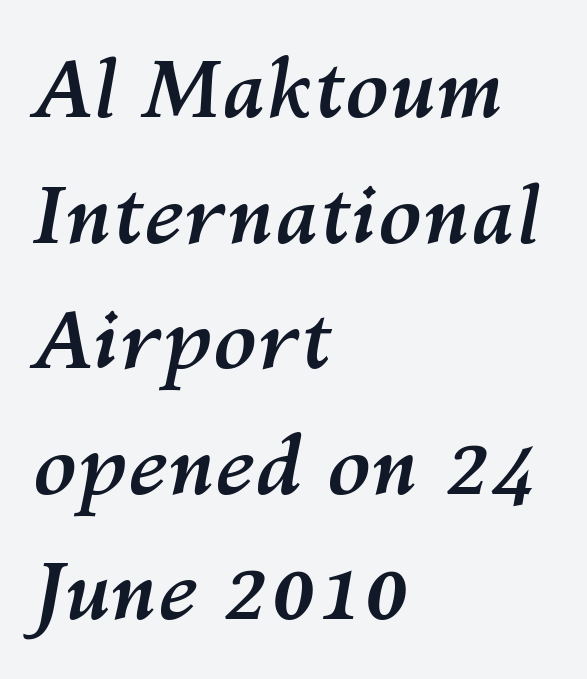
Is there much room between lines? A standard amount, neither cramped nor airy. This sample uses plain, unmodified letter spacing. Summary of weight: heavy, a full bold. You could not count columns in this text — the font is proportionally spaced. Italic: yes, the glyphs are oblique.
